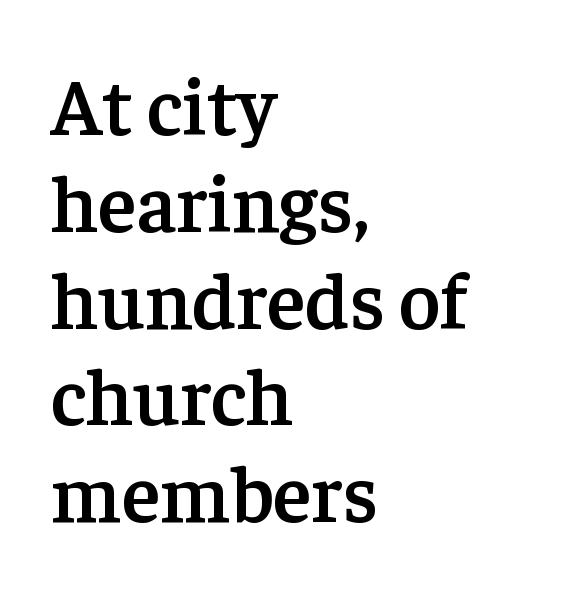
{"serif": "yes", "italic": "no", "bold": "semi", "weight": "semibold", "width": "normal", "stroke_contrast": "low", "x_height": "medium", "monospaced": "no", "underline": "no", "align": "left", "line_spacing_ratio": 1.21, "letter_spacing": "normal", "letter_spacing_em": 0.0, "glyph_px": 80}
